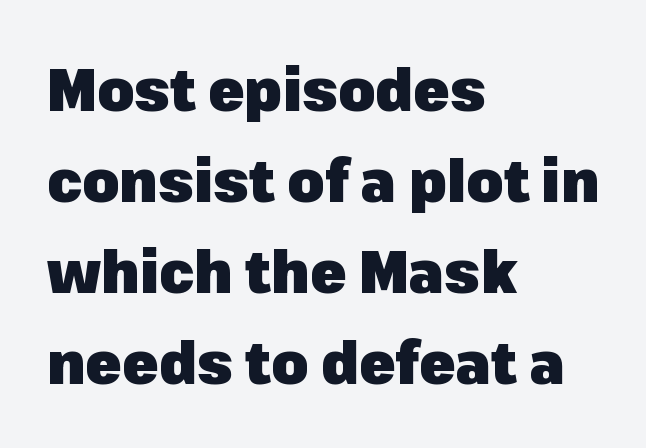
Italic? Not at all — the glyphs are vertical. What stands out about the letter spacing? Nothing — it is the standard amount. Compared with a centered layout, this one pins lines to the left instead. The specimen omits any rule beneath the text block's lines.
